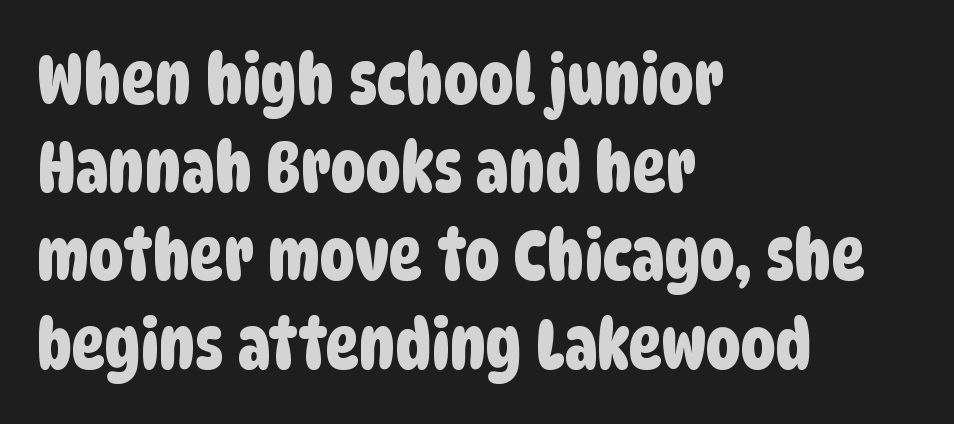
Q: Is the typeface a serif or a sans-serif typeface? A: Sans-serif.
Q: Is the text underlined? A: No.
Q: How is the paragraph aligned? A: Left-aligned.
Q: Is the spacing between letters normal or unusually wide? A: Normal.
Q: Is the spacing between lines tight, normal or loose? A: Normal.
Q: Width (condensed, normal, or wide)? A: Condensed.
Q: Stroke contrast? A: Low.
Q: x-height? A: Large.
Q: Monospaced? A: No.
